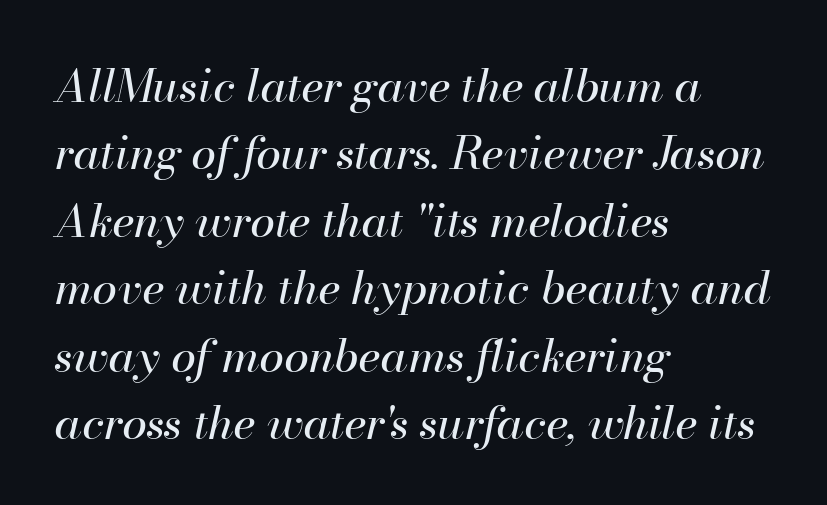
Q: Is the text bold? A: No.
Q: Is the text italic (slanted)? A: Yes, it leans right by about 13 degrees.
Q: Is the text underlined? A: No.
Q: How is the paragraph aligned? A: Left-aligned.
Q: Is the spacing between letters normal or unusually wide? A: Normal.
Q: Is the spacing between lines tight, normal or loose? A: Normal.
Q: Width (condensed, normal, or wide)? A: Normal.
Q: Stroke contrast? A: High.
Q: x-height? A: Small.
Q: Monospaced? A: No.
